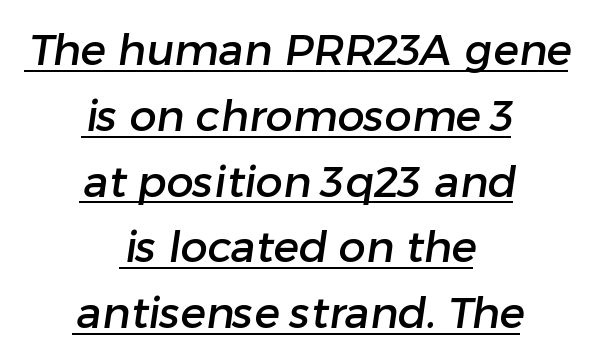
{"serif": "no", "width": "normal", "stroke_contrast": "low", "x_height": "medium", "monospaced": "no", "underline": "yes", "align": "center", "line_spacing": "normal", "line_spacing_ratio": 1.53, "letter_spacing": "normal", "letter_spacing_em": 0.0, "glyph_px": 43}
